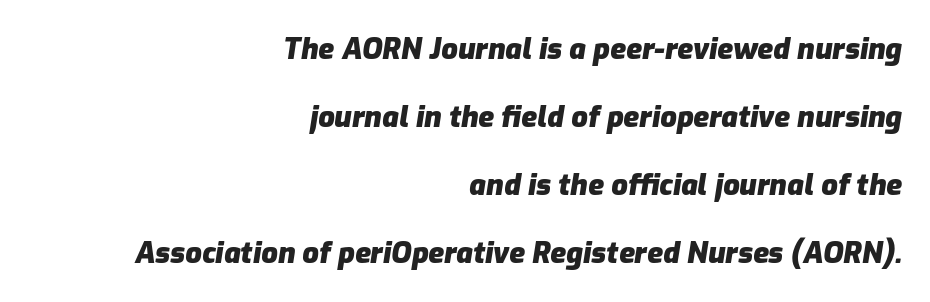
Nobody drew a line under any word here. Notice how thick the strokes are: this is what a full bold looks like. Successive baselines arrive slowly, with a big drop between each. Where is the straight margin? On the right.
